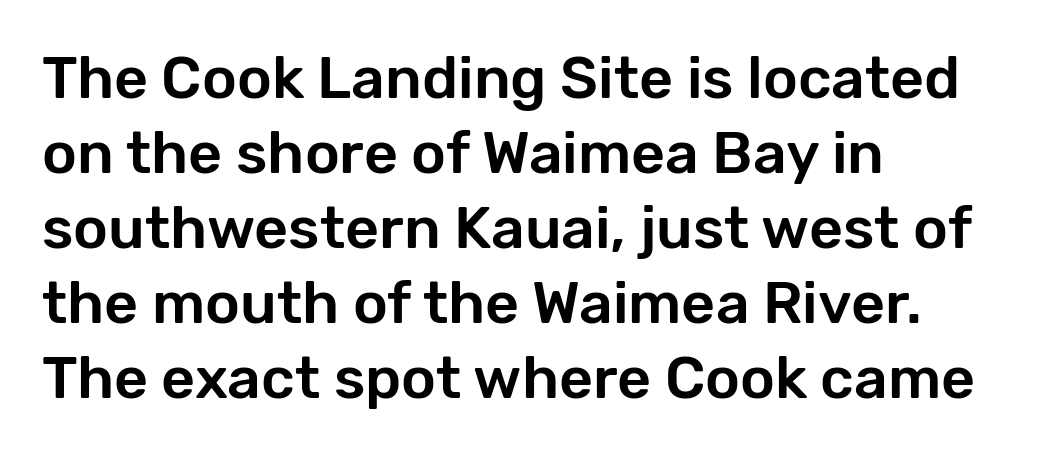
The image shows 59 px sans-serif type, upright; set left-aligned, normal line spacing (1.27x), normal letter spacing, not underlined; low stroke contrast and a medium x-height.
